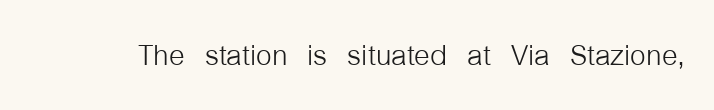
The letters stand straight up with perfectly vertical stems. The text was rendered using a sans face with plain stroke endings. Glance below the letters and you will spot only blank space. A light-to-regular cut is what we see here.
